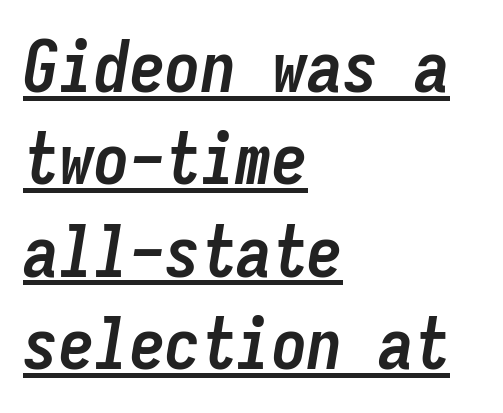
The image shows 71 px semibold, condensed type, italic (leaning right), monospaced; set left-aligned, normal line spacing (1.3x), normal letter spacing, underlined; low stroke contrast and a medium x-height.
